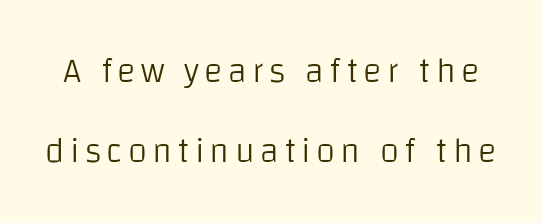
Q: Is the text bold? A: No.
Q: Is the text italic (slanted)? A: No, it is upright.
Q: Is the typeface a serif or a sans-serif typeface? A: Sans-serif.
Q: Is the text underlined? A: No.
Q: Is the spacing between lines tight, normal or loose? A: Loose.
Q: Width (condensed, normal, or wide)? A: Normal.
Q: Stroke contrast? A: Low.
Q: x-height? A: Large.
Q: Monospaced? A: No.
